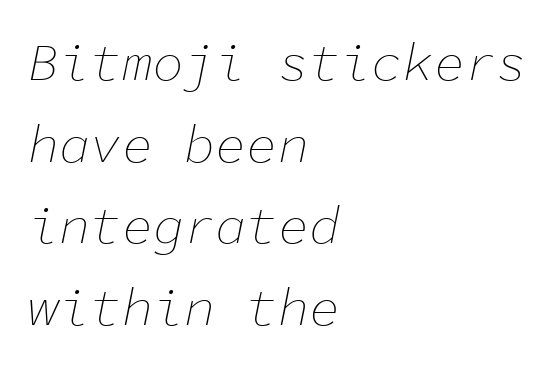
{"italic": "yes", "lean": "right", "slant_degrees": 11, "bold": "no", "weight": "thin", "width": "normal", "stroke_contrast": "low", "x_height": "medium", "monospaced": "yes", "underline": "no", "align": "left", "line_spacing": "normal", "line_spacing_ratio": 1.57, "letter_spacing": "normal", "letter_spacing_em": 0.0, "glyph_px": 52}
